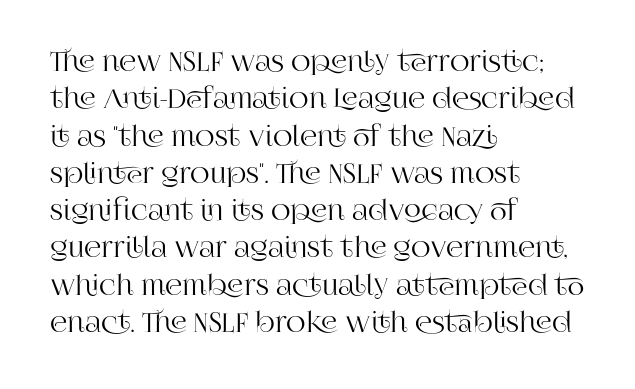
Q: Is the text italic (slanted)? A: No, it is upright.
Q: Is the text underlined? A: No.
Q: How is the paragraph aligned? A: Left-aligned.
Q: Is the spacing between letters normal or unusually wide? A: Normal.
Q: Is the spacing between lines tight, normal or loose? A: Normal.
